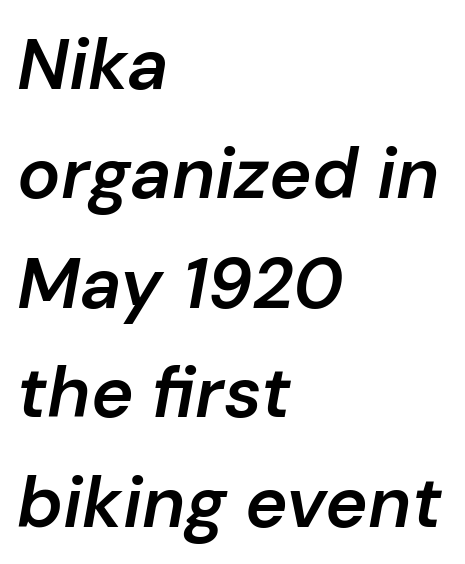
The image shows 72 px semibold type, italic (leaning right); set left-aligned, normal line spacing (1.52x), normal letter spacing, not underlined; low stroke contrast and a medium x-height.
